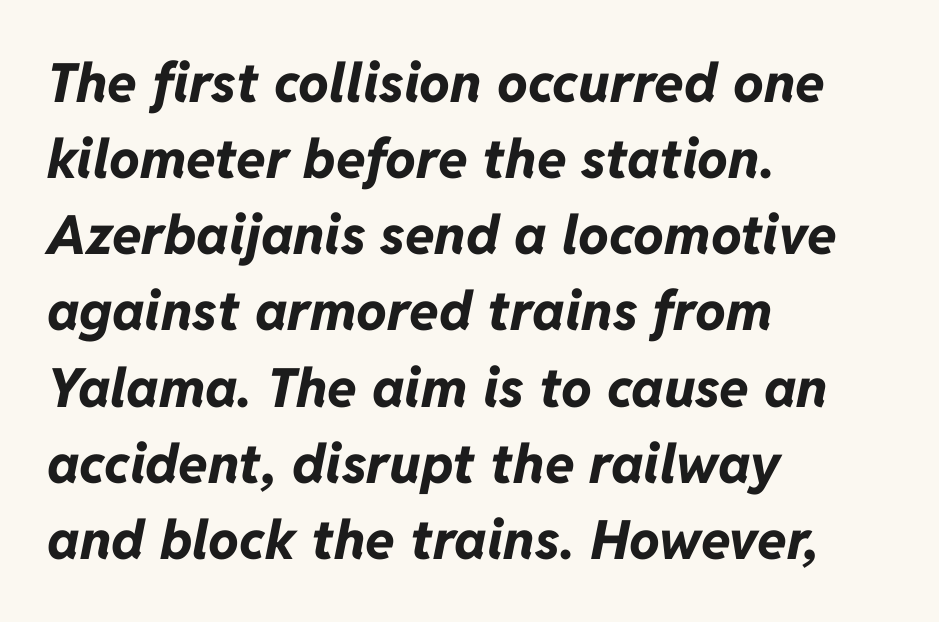
The block of text has a typical density, with ordinary space between rows. Casual observation: everything's shoved over to the left. Do the characters align in a grid? No, the font is proportional. The zone under the glyphs is completely vacant. Spacing between characters is what you'd get straight out of the box. Pretty heavy lettering here — definitely bold.
